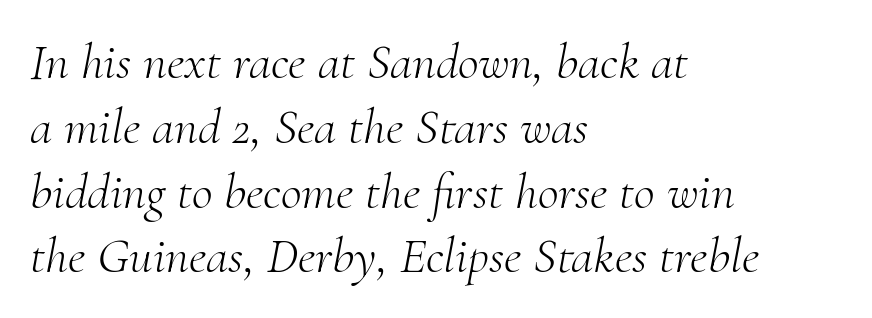
The image shows 51 px light serif type, italic (leaning right); set left-aligned, normal line spacing (1.27x), normal letter spacing, not underlined; medium stroke contrast and a small x-height.
